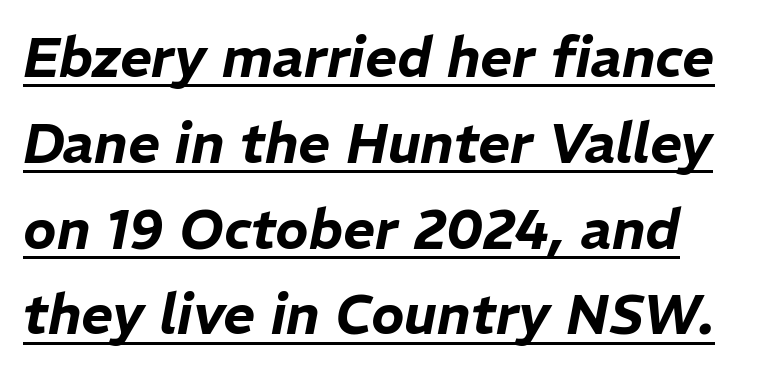
{"italic": "yes", "lean": "right", "slant_degrees": 11, "width": "normal", "stroke_contrast": "low", "x_height": "medium", "monospaced": "no", "underline": "yes", "align": "left", "line_spacing": "normal", "line_spacing_ratio": 1.56, "letter_spacing": "normal", "letter_spacing_em": 0.0, "glyph_px": 55}
